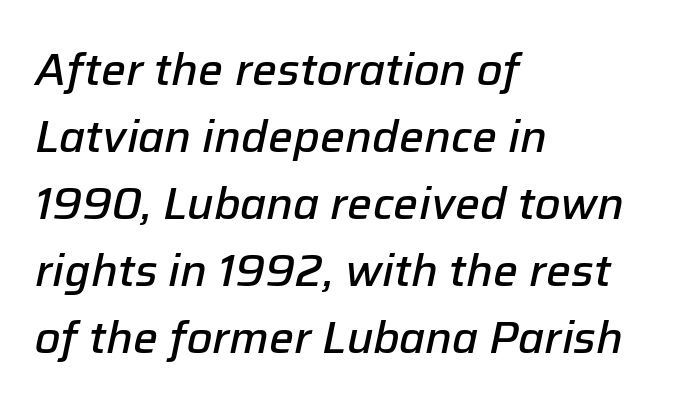
The image shows 44 px semibold type, italic (leaning right); set left-aligned, normal line spacing (1.52x), normal letter spacing, not underlined; low stroke contrast and a medium x-height.
